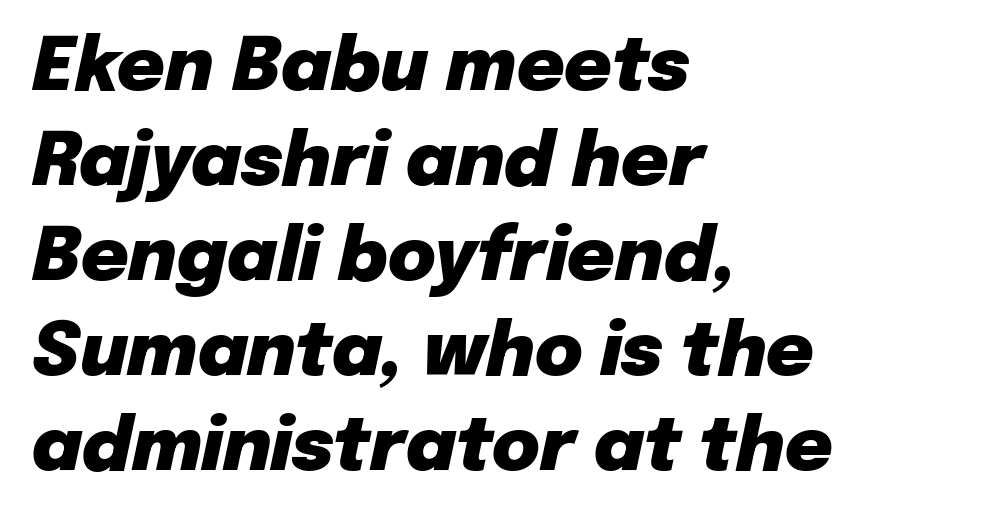
Q: Is the text bold? A: Yes.
Q: Is the text italic (slanted)? A: Yes, it leans right by about 12 degrees.
Q: Is the text underlined? A: No.
Q: How is the paragraph aligned? A: Left-aligned.
Q: Is the spacing between letters normal or unusually wide? A: Normal.
Q: Is the spacing between lines tight, normal or loose? A: Normal.
Q: Width (condensed, normal, or wide)? A: Normal.
Q: Stroke contrast? A: Low.
Q: x-height? A: Medium.
Q: Monospaced? A: No.
